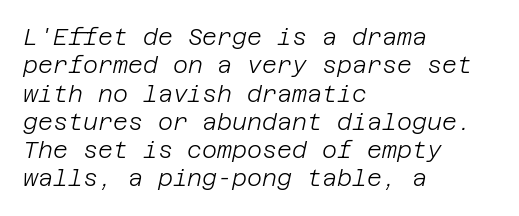
{"italic": "yes", "lean": "right", "slant_degrees": 12, "bold": "no", "underline": "no", "align": "left", "line_spacing_ratio": 1.23, "letter_spacing": "normal", "letter_spacing_em": 0.0, "glyph_px": 23}
